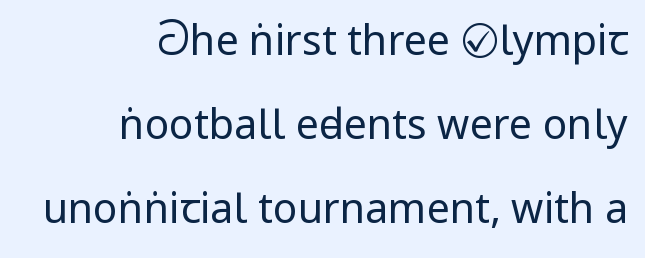
{"serif": "no", "italic": "no", "bold": "no", "weight": "regular", "width": "condensed", "stroke_contrast": "low", "x_height": "large", "monospaced": "no", "underline": "no", "align": "right", "line_spacing": "loose", "line_spacing_ratio": 2.05, "letter_spacing": "normal", "letter_spacing_em": 0.0, "glyph_px": 41}
